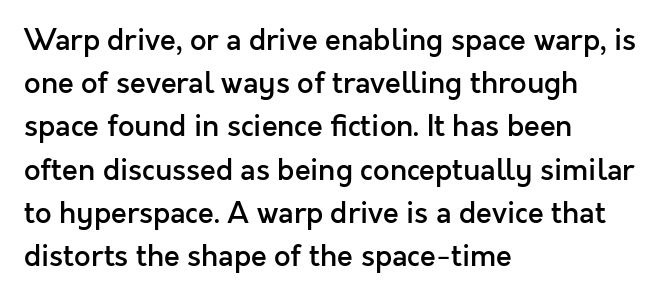
You can tell it's not italic because the verticals are truly vertical. The gap between lines stays unmarked. A student would call this left alignment; a typographer would say flush left, rag right. This is moderately heavy type, rendered in semibold. Examine the stroke ends and you'll find no serifs. Does extra space separate the letters? No, they use regular spacing.
